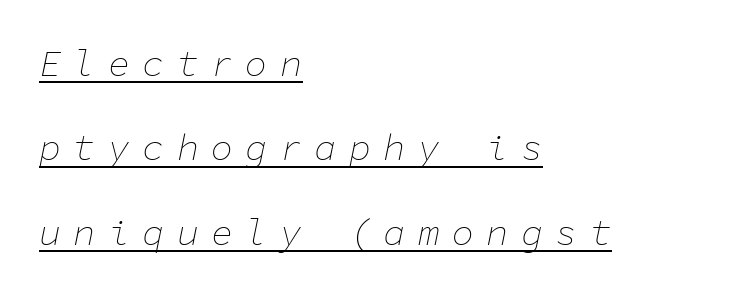
The image shows 37 px thin type, italic (leaning right), monospaced; set left-aligned, loose line spacing (2.28x), unusually wide letter spacing (+0.33 em), underlined; low stroke contrast and a medium x-height.
